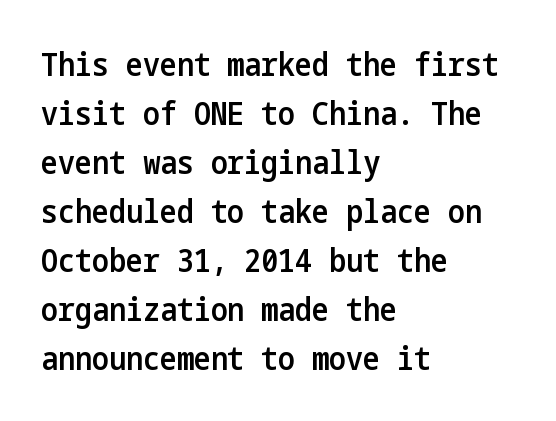
{"serif": "no", "italic": "no", "bold": "semi", "weight": "semibold", "width": "condensed", "stroke_contrast": "low", "x_height": "medium", "underline": "no", "align": "left", "line_spacing": "normal", "line_spacing_ratio": 1.53, "letter_spacing": "normal", "letter_spacing_em": 0.0, "glyph_px": 32}
